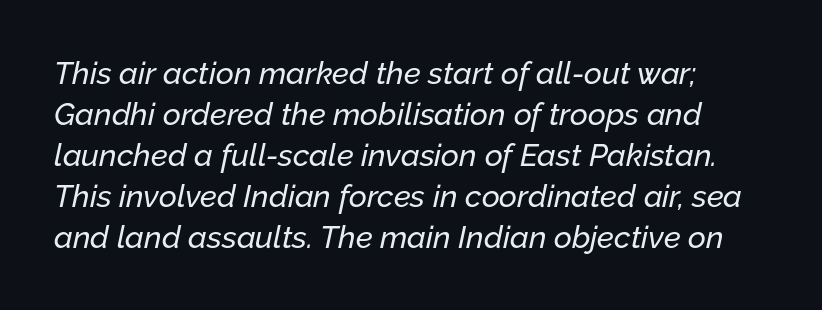
The image shows 31 px text type, italic (leaning right); set normal line spacing (1.32x), normal letter spacing, not underlined; low stroke contrast and a medium x-height.
